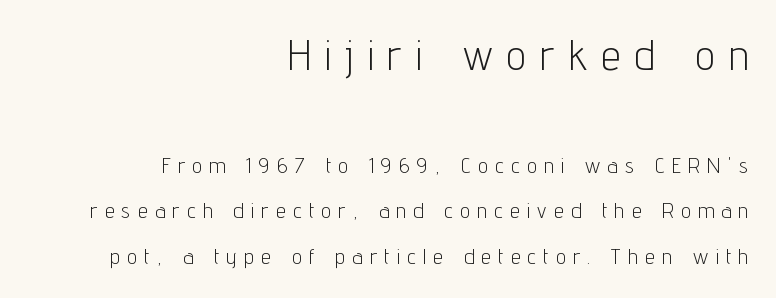
Vertical strokes here are truly vertical. Notice the wide empty band between every row — that's loose leading. Decoration check: the copy has no underline. The type is letterspaced generously, with wide tracking. Which of the two is more prominent by size? The first, at the top.
